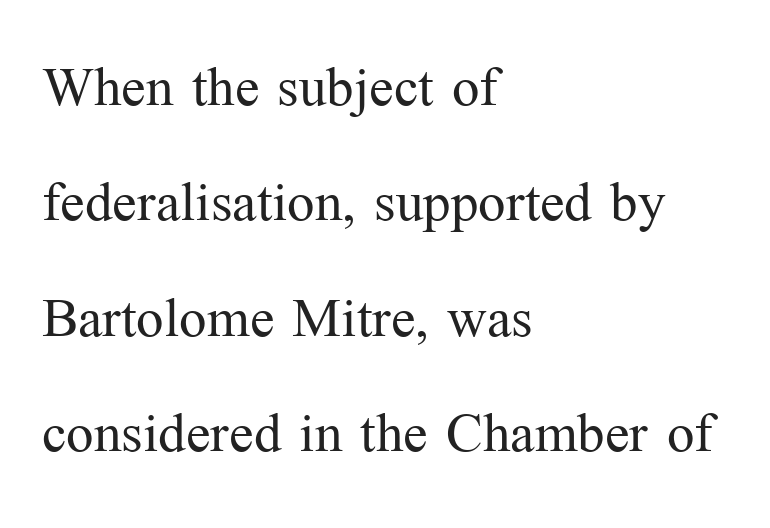
Compared with typical paragraphs, the rows here are spaced about the same. Nobody drew a line under any word here. The letters stand straight up with perfectly vertical stems. These lines are rendered in a variable-pitch font.
